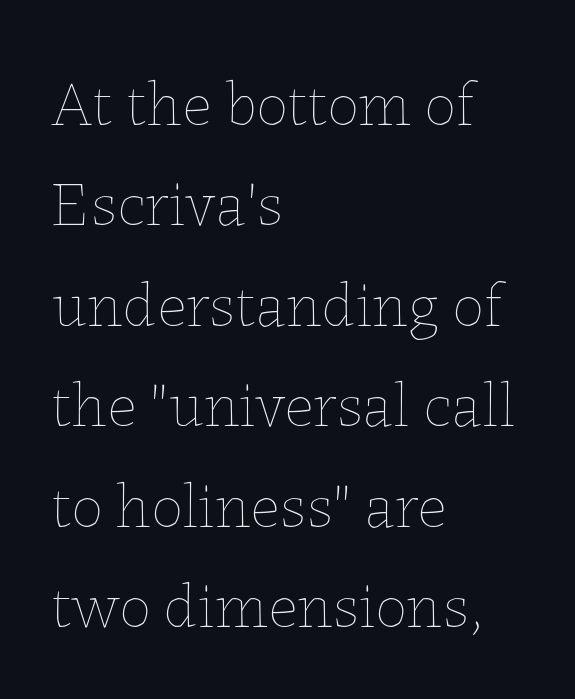
{"italic": "no", "bold": "no", "weight": "thin", "width": "normal", "stroke_contrast": "low", "x_height": "medium", "monospaced": "no", "underline": "no", "align": "left", "line_spacing": "normal", "line_spacing_ratio": 1.57, "letter_spacing": "normal", "letter_spacing_em": 0.0, "glyph_px": 64}
